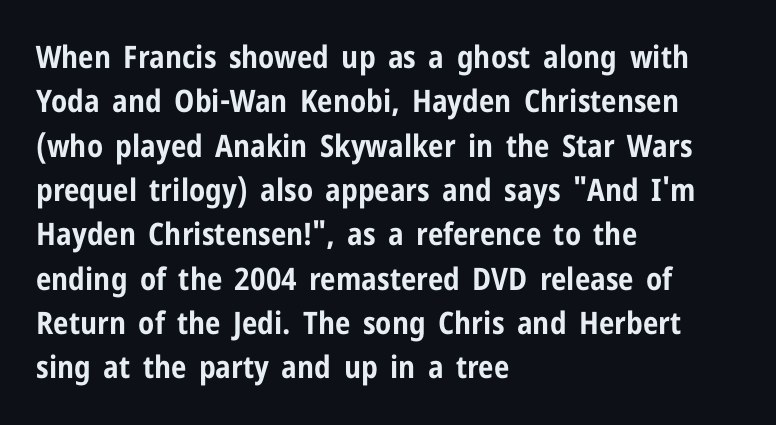
{"serif": "no", "italic": "no", "bold": "yes", "weight": "bold", "width": "condensed", "stroke_contrast": "low", "x_height": "medium", "monospaced": "no", "underline": "no", "align": "left", "line_spacing": "normal", "line_spacing_ratio": 1.43, "letter_spacing": "normal", "letter_spacing_em": 0.0, "glyph_px": 31}
